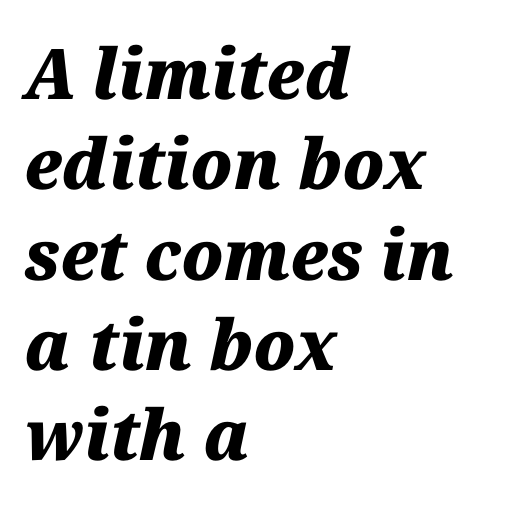
The image shows 70 px heavy type, italic (leaning right); set left-aligned, normal line spacing (1.29x), normal letter spacing, not underlined; medium stroke contrast and a medium x-height.
